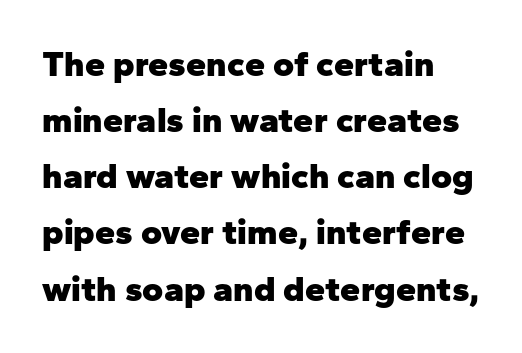
Q: Is the text bold? A: Yes.
Q: Is the text italic (slanted)? A: No, it is upright.
Q: Is the typeface a serif or a sans-serif typeface? A: Sans-serif.
Q: Is the text underlined? A: No.
Q: How is the paragraph aligned? A: Left-aligned.
Q: Is the spacing between letters normal or unusually wide? A: Normal.
Q: Is the spacing between lines tight, normal or loose? A: Normal.
Q: Width (condensed, normal, or wide)? A: Normal.
Q: Stroke contrast? A: Low.
Q: x-height? A: Medium.
Q: Monospaced? A: No.
